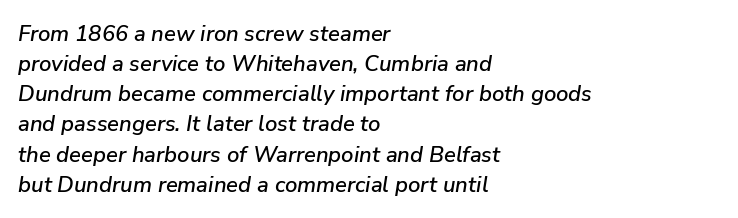
{"italic": "yes", "lean": "right", "slant_degrees": 9, "underline": "no", "align": "left", "line_spacing": "normal", "line_spacing_ratio": 1.37, "letter_spacing": "normal", "letter_spacing_em": 0.0, "glyph_px": 22}
